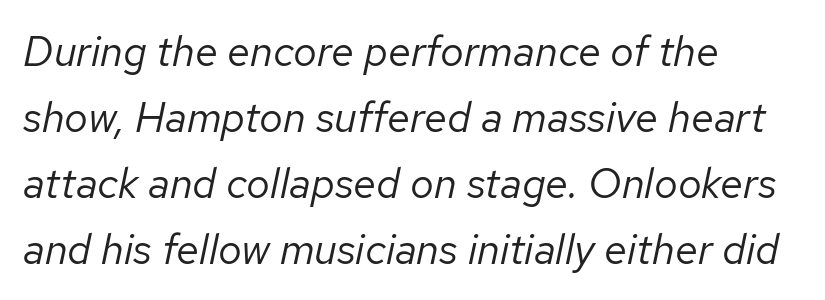
{"italic": "yes", "lean": "right", "slant_degrees": 12, "bold": "no", "weight": "regular", "width": "normal", "stroke_contrast": "low", "x_height": "medium", "monospaced": "no", "underline": "no", "align": "left", "line_spacing": "normal", "line_spacing_ratio": 1.57, "letter_spacing": "normal", "letter_spacing_em": 0.0, "glyph_px": 42}
